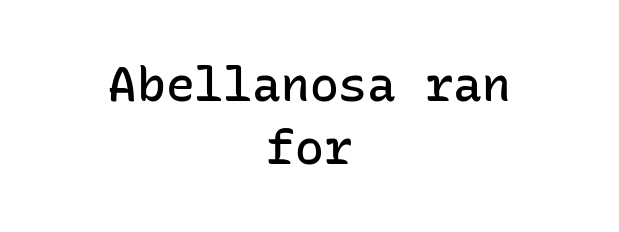
Q: Is the text bold? A: Semi-bold.
Q: Is the text italic (slanted)? A: No, it is upright.
Q: Is the typeface a serif or a sans-serif typeface? A: Sans-serif.
Q: Is the text underlined? A: No.
Q: How is the paragraph aligned? A: Centered.
Q: Is the spacing between letters normal or unusually wide? A: Normal.
Q: Is the spacing between lines tight, normal or loose? A: Normal.
Q: Width (condensed, normal, or wide)? A: Normal.
Q: Stroke contrast? A: Low.
Q: x-height? A: Medium.
Q: Monospaced? A: Yes.
